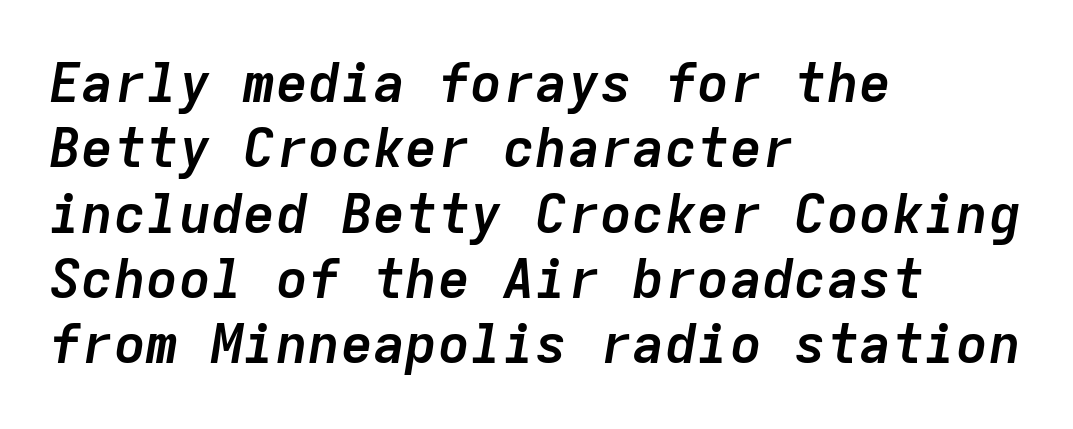
Q: Is the text bold? A: Yes.
Q: Is the text italic (slanted)? A: Yes, it leans right by about 9 degrees.
Q: Is the text underlined? A: No.
Q: How is the paragraph aligned? A: Left-aligned.
Q: Is the spacing between letters normal or unusually wide? A: Normal.
Q: Width (condensed, normal, or wide)? A: Normal.
Q: Stroke contrast? A: Low.
Q: x-height? A: Medium.
Q: Monospaced? A: Yes.
